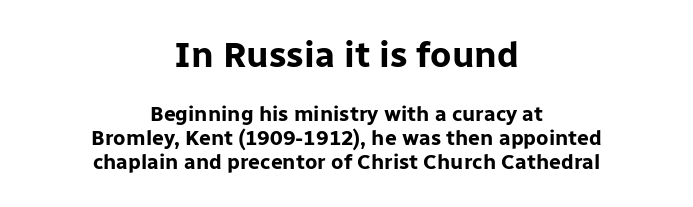
The image shows 36 px bold sans-serif type, upright; set centered, tight line spacing (1.13x), normal letter spacing, not underlined; the first (top) block is 1.71x larger; low stroke contrast and a medium x-height.
